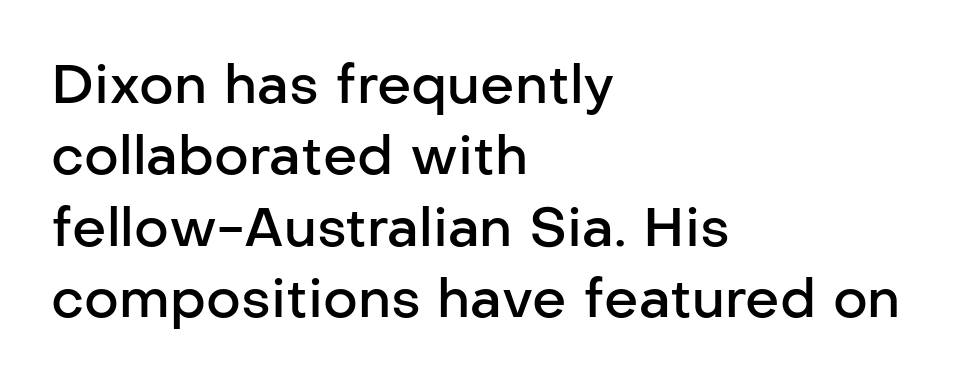
The image shows 54 px semibold sans-serif type, upright; set left-aligned, normal line spacing (1.32x), normal letter spacing, not underlined; low stroke contrast and a medium x-height.
